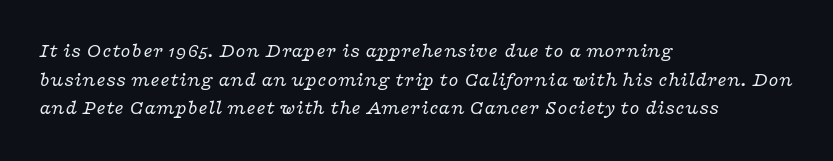
Q: Is the text bold? A: No.
Q: Is the text italic (slanted)? A: Yes, it leans right by about 16 degrees.
Q: Is the text underlined? A: No.
Q: How is the paragraph aligned? A: Left-aligned.
Q: Is the spacing between letters normal or unusually wide? A: Normal.
Q: Is the spacing between lines tight, normal or loose? A: Normal.
